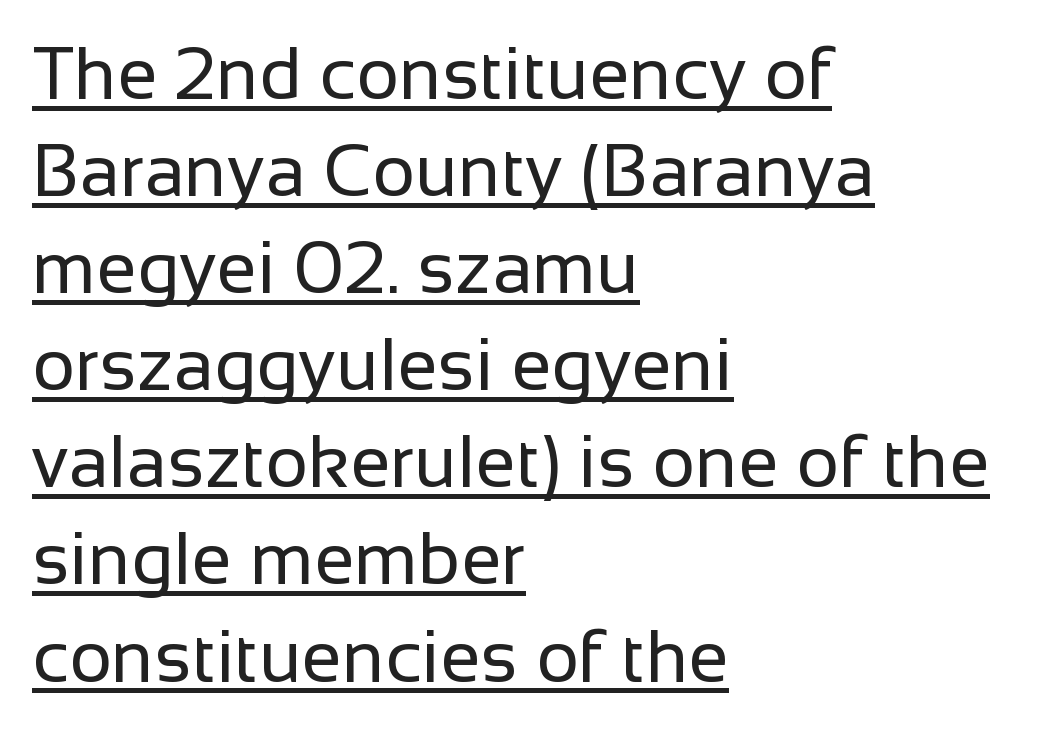
{"serif": "no", "italic": "no", "bold": "no", "weight": "regular", "width": "normal", "stroke_contrast": "low", "x_height": "medium", "monospaced": "no", "underline": "yes", "align": "left", "line_spacing": "normal", "line_spacing_ratio": 1.33, "letter_spacing": "normal", "letter_spacing_em": 0.0, "glyph_px": 73}
